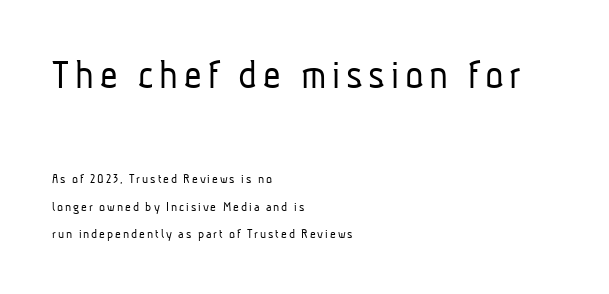
Q: Is the text bold? A: No.
Q: Is the typeface a serif or a sans-serif typeface? A: Sans-serif.
Q: Is the text underlined? A: No.
Q: How is the paragraph aligned? A: Left-aligned.
Q: Is the spacing between lines tight, normal or loose? A: Loose.
Q: Which block of text is set in a larger size, the first (top) or the second (bottom)? A: The first (top) one.
Q: Width (condensed, normal, or wide)? A: Condensed.
Q: Stroke contrast? A: Low.
Q: x-height? A: Medium.
Q: Monospaced? A: No.
